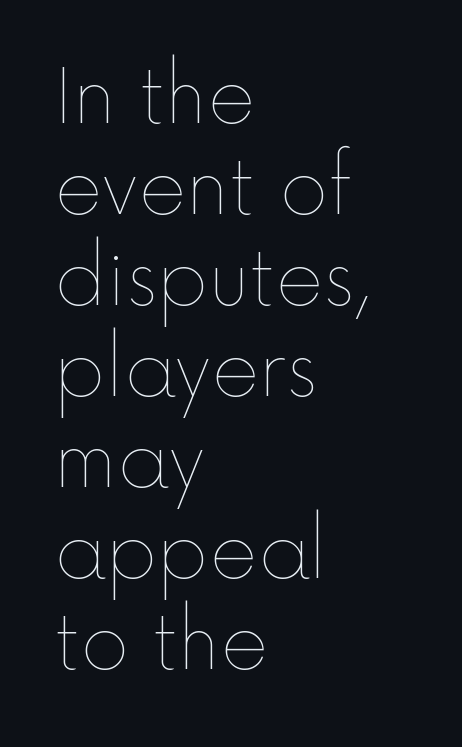
{"italic": "no", "bold": "no", "weight": "thin", "width": "normal", "x_height": "medium", "monospaced": "no", "underline": "no", "align": "left", "line_spacing_ratio": 1.23, "letter_spacing": "normal", "letter_spacing_em": 0.0, "glyph_px": 74}
